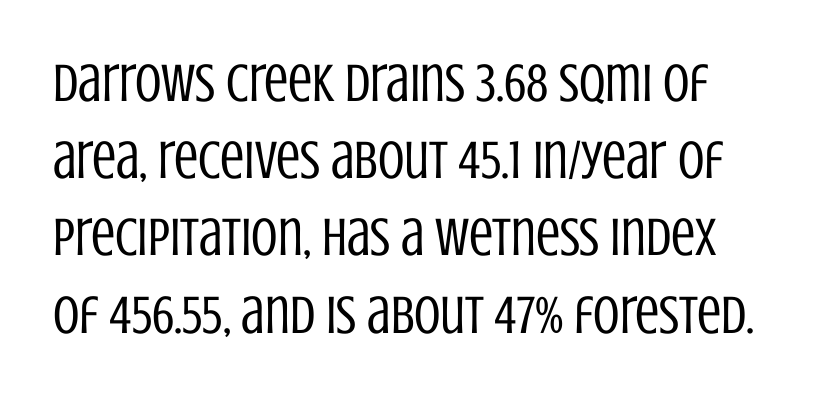
The image shows 54 px regular-weight, condensed sans-serif type, upright; set normal line spacing (1.43x), normal letter spacing, not underlined; low stroke contrast and a large x-height.
